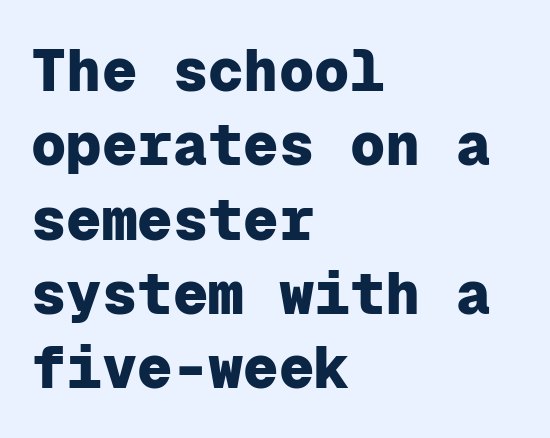
{"serif": "no", "italic": "no", "bold": "yes", "weight": "heavy", "width": "normal", "stroke_contrast": "low", "x_height": "medium", "monospaced": "yes", "underline": "no", "align": "left", "line_spacing": "normal", "line_spacing_ratio": 1.26, "letter_spacing": "normal", "letter_spacing_em": 0.0, "glyph_px": 59}
